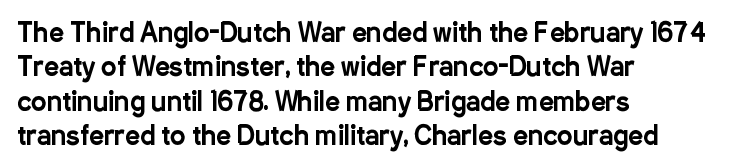
The image shows 26 px text type, upright; set left-aligned, normal line spacing (1.32x), normal letter spacing, not underlined.
